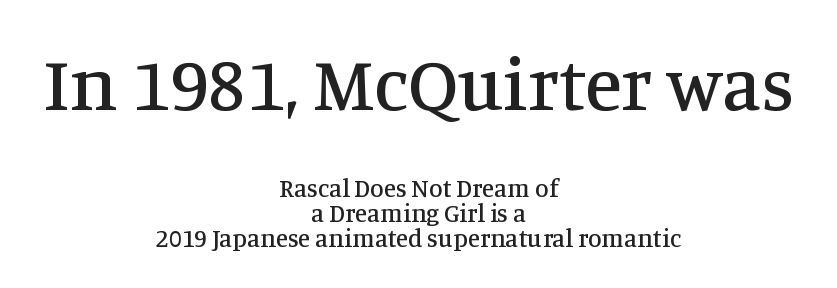
The space beneath each line is pristine and unruled. Proportional: the letters do not fall into vertical columns. The paragraph shown floats in the horizontal middle. Classification — serif. The letters in the upper block stand taller than those in the block below.
